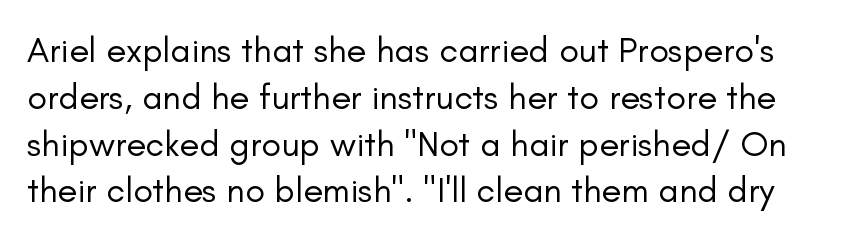
{"serif": "no", "italic": "no", "bold": "no", "weight": "regular", "width": "normal", "stroke_contrast": "low", "x_height": "small", "monospaced": "no", "underline": "no", "line_spacing": "normal", "line_spacing_ratio": 1.3, "letter_spacing": "normal", "letter_spacing_em": 0.0, "glyph_px": 36}
